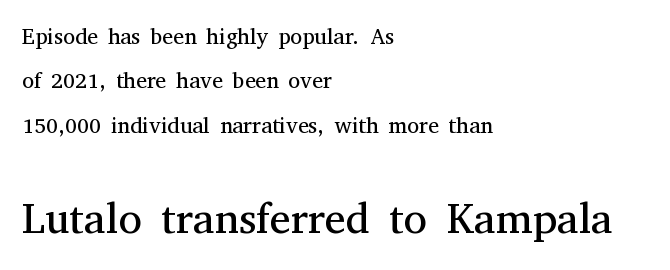
Varying glyph widths throughout — classic text-font behaviour. Vertical spacing — loose. What stands out about the letter spacing? Nothing — it is the standard amount. The second block has been scaled up relative to the first. Old-style or modern, the face here clearly has serifs. Which margin do the lines hug? The left one — the right edge is uneven.
